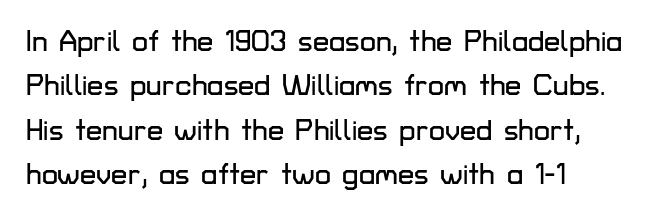
{"serif": "no", "italic": "no", "width": "normal", "stroke_contrast": "low", "x_height": "medium", "monospaced": "no", "underline": "no", "align": "left", "line_spacing": "normal", "line_spacing_ratio": 1.53, "letter_spacing": "normal", "letter_spacing_em": 0.0, "glyph_px": 29}
